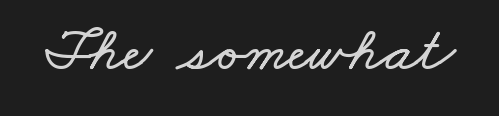
Q: Is the text underlined? A: No.
Q: Is the spacing between letters normal or unusually wide? A: Normal.
Q: Width (condensed, normal, or wide)? A: Wide.
Q: Stroke contrast? A: Low.
Q: x-height? A: Small.
Q: Monospaced? A: No.
